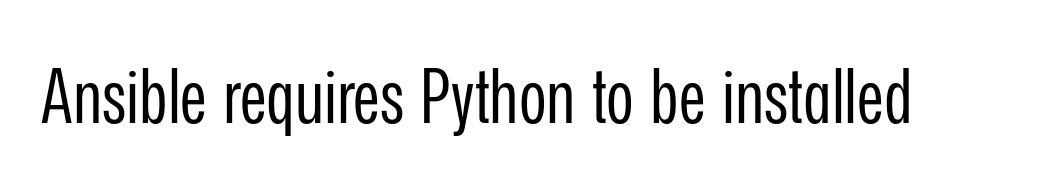
Plain, unruled lines of type. Here the designer chose a conventional face with non-uniform glyph widths. A typesetter would label this face a sans. Style check: upright. Here the glyphs are tracked normally, forming tight word shapes.
